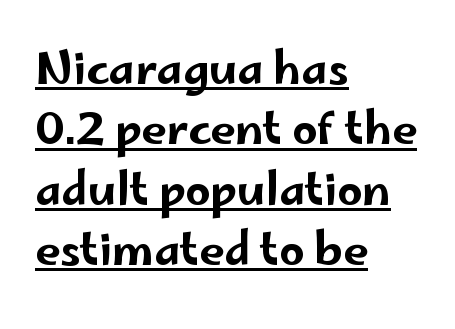
{"serif": "no", "italic": "no", "width": "wide", "stroke_contrast": "low", "x_height": "small", "monospaced": "no", "underline": "yes", "align": "left", "line_spacing": "normal", "line_spacing_ratio": 1.37, "letter_spacing": "normal", "letter_spacing_em": 0.0, "glyph_px": 44}
